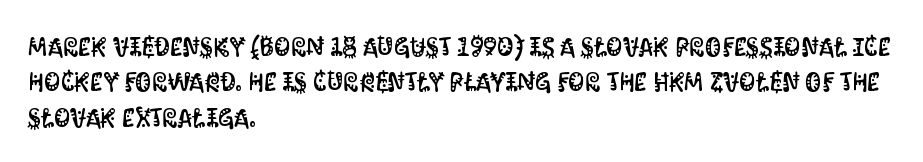
The image shows 26 px text type, upright; set left-aligned, normal line spacing (1.36x), normal letter spacing, not underlined.
